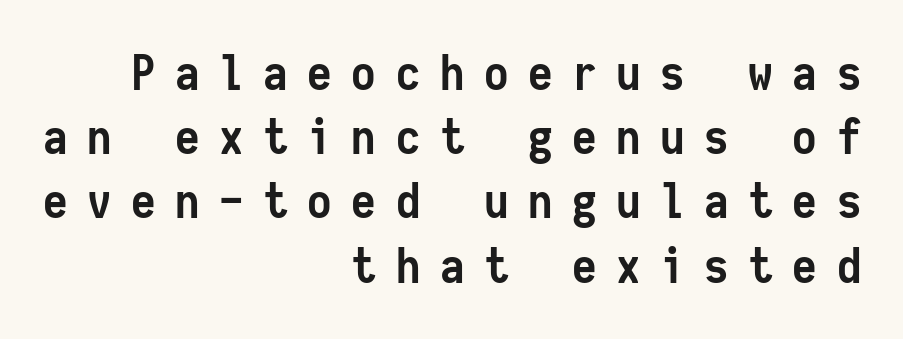
Q: Is the text bold? A: Yes.
Q: Is the text italic (slanted)? A: No, it is upright.
Q: Is the typeface a serif or a sans-serif typeface? A: Sans-serif.
Q: Is the text underlined? A: No.
Q: How is the paragraph aligned? A: Right-aligned.
Q: Is the spacing between letters normal or unusually wide? A: Unusually wide.
Q: Is the spacing between lines tight, normal or loose? A: Normal.
Q: Width (condensed, normal, or wide)? A: Condensed.
Q: Stroke contrast? A: Low.
Q: x-height? A: Medium.
Q: Monospaced? A: Yes.
